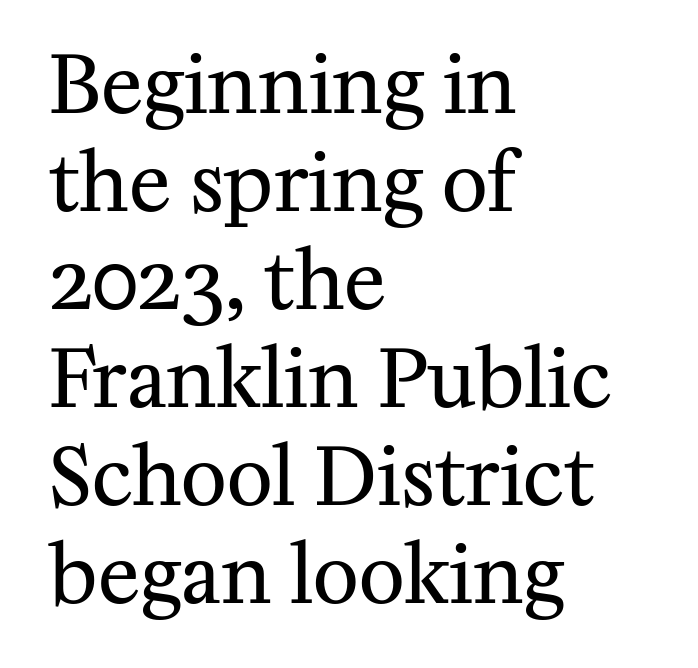
{"serif": "yes", "italic": "no", "bold": "no", "weight": "regular", "width": "normal", "stroke_contrast": "medium", "x_height": "medium", "monospaced": "no", "underline": "no", "align": "left", "line_spacing_ratio": 1.24, "letter_spacing": "normal", "letter_spacing_em": 0.0, "glyph_px": 79}
